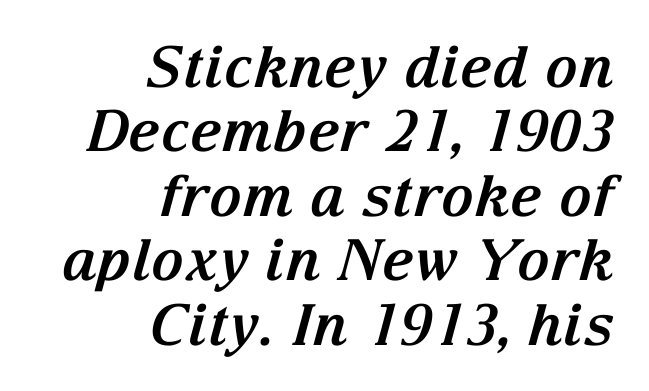
The image shows 57 px bold serif type, italic (leaning right); set right-aligned, tight line spacing (1.13x), normal letter spacing, not underlined; medium stroke contrast and a medium x-height.
